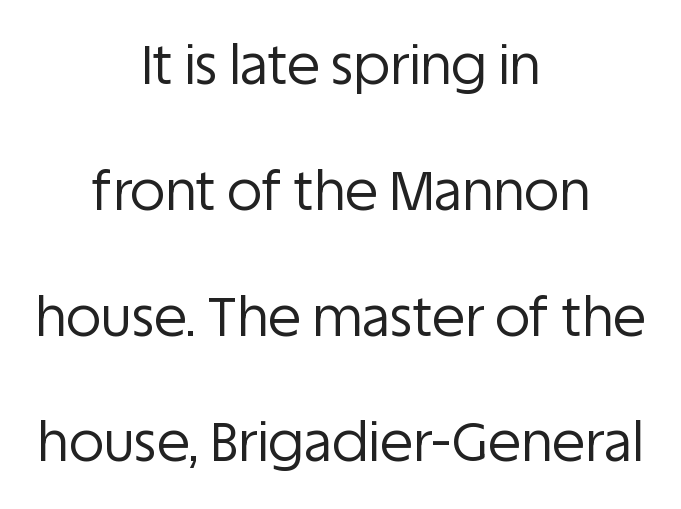
{"serif": "no", "italic": "no", "bold": "no", "weight": "regular", "width": "normal", "stroke_contrast": "low", "x_height": "large", "monospaced": "no", "underline": "no", "align": "center", "line_spacing": "loose", "line_spacing_ratio": 2.33, "letter_spacing": "normal", "letter_spacing_em": 0.0, "glyph_px": 54}
